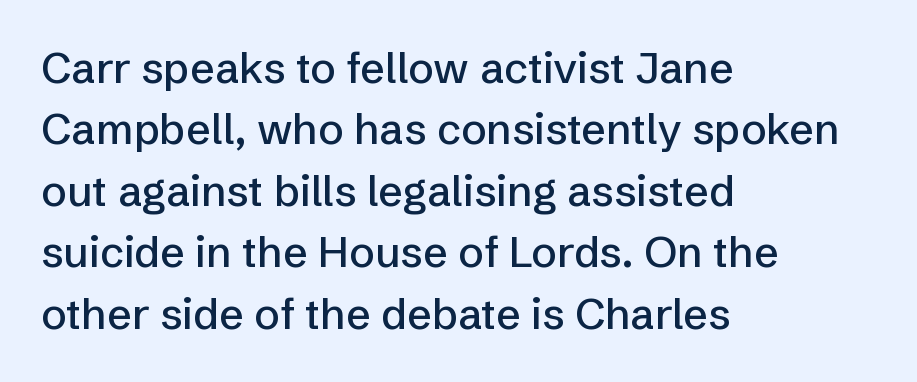
{"serif": "no", "italic": "no", "width": "normal", "stroke_contrast": "low", "x_height": "medium", "monospaced": "no", "underline": "no", "align": "left", "line_spacing": "normal", "line_spacing_ratio": 1.43, "letter_spacing": "normal", "letter_spacing_em": 0.0, "glyph_px": 43}
